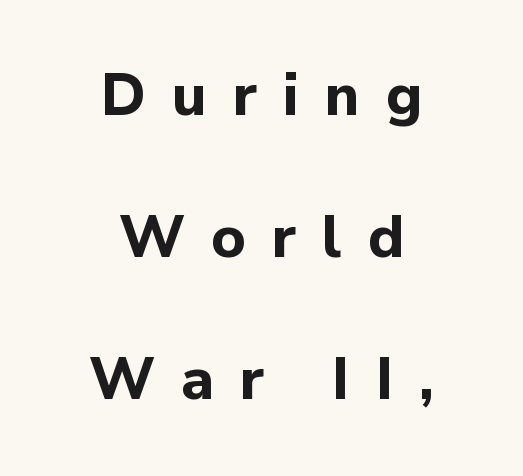
Q: Is the text bold? A: Yes.
Q: Is the text italic (slanted)? A: No, it is upright.
Q: Is the typeface a serif or a sans-serif typeface? A: Sans-serif.
Q: Is the text underlined? A: No.
Q: How is the paragraph aligned? A: Centered.
Q: Is the spacing between letters normal or unusually wide? A: Unusually wide.
Q: Is the spacing between lines tight, normal or loose? A: Loose.
Q: Width (condensed, normal, or wide)? A: Normal.
Q: Stroke contrast? A: Low.
Q: x-height? A: Medium.
Q: Monospaced? A: No.
